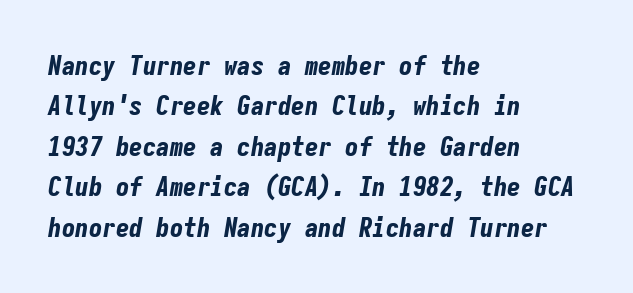
Q: Is the text bold? A: Yes.
Q: Is the text italic (slanted)? A: Yes, it leans right by about 9 degrees.
Q: Is the text underlined? A: No.
Q: How is the paragraph aligned? A: Left-aligned.
Q: Is the spacing between letters normal or unusually wide? A: Normal.
Q: Is the spacing between lines tight, normal or loose? A: Normal.
